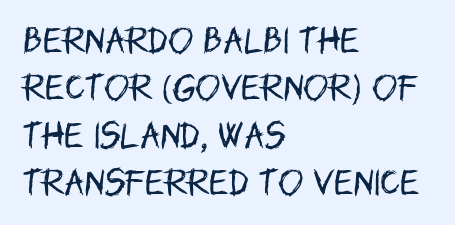
You could not count columns in this text — the font is proportionally spaced. No word sits above an underline. One-word summary of the alignment: left. Notice how the stems are strictly vertical — no italics here.
